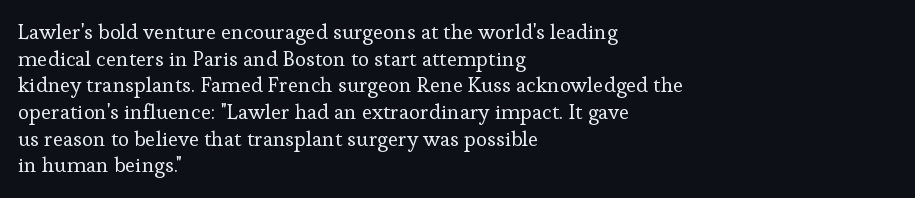
{"italic": "no", "bold": "no", "underline": "no", "align": "left", "line_spacing": "normal", "line_spacing_ratio": 1.27, "letter_spacing": "normal", "letter_spacing_em": 0.0, "glyph_px": 21}
